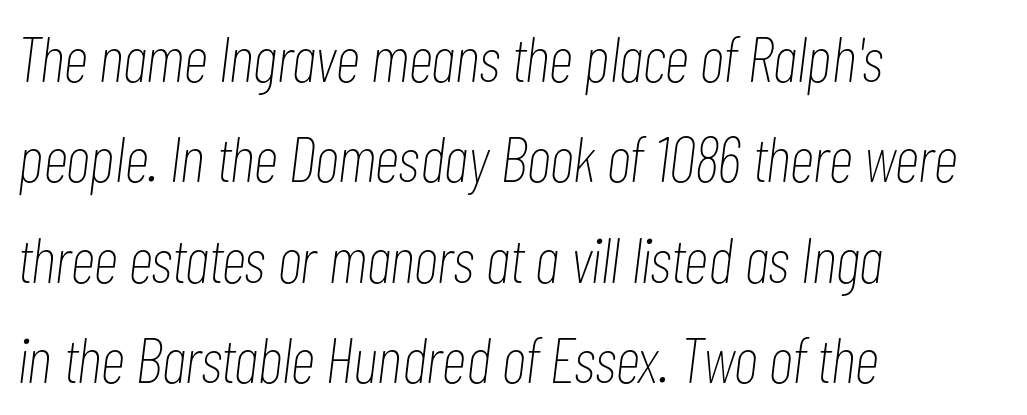
The image shows 64 px thin, condensed type, italic (leaning right); set left-aligned, normal line spacing (1.57x), normal letter spacing, not underlined; low stroke contrast and a medium x-height.
